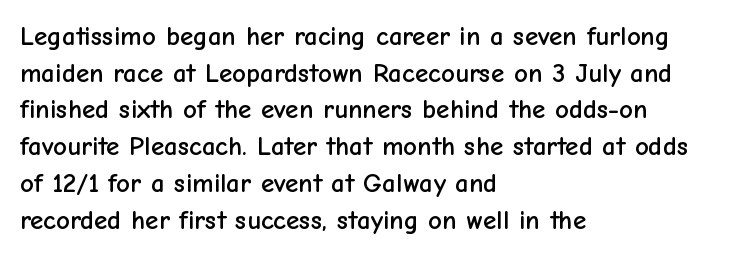
Alignment: flush left. The lettering stays uniformly vertical, giving the passage a roman look. The block of text has a typical density, with ordinary space between rows. Beneath every word, the page is bare. Compared with typical body copy, the letter spacing here is the same.
